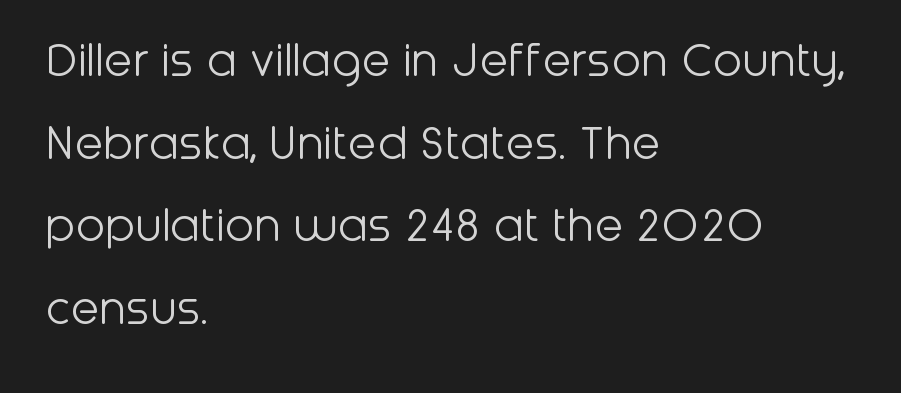
Q: Is the text bold? A: No.
Q: Is the text italic (slanted)? A: No, it is upright.
Q: Is the typeface a serif or a sans-serif typeface? A: Sans-serif.
Q: Is the text underlined? A: No.
Q: How is the paragraph aligned? A: Left-aligned.
Q: Is the spacing between letters normal or unusually wide? A: Normal.
Q: Is the spacing between lines tight, normal or loose? A: Normal.
Q: Width (condensed, normal, or wide)? A: Normal.
Q: Stroke contrast? A: Low.
Q: x-height? A: Medium.
Q: Monospaced? A: No.
